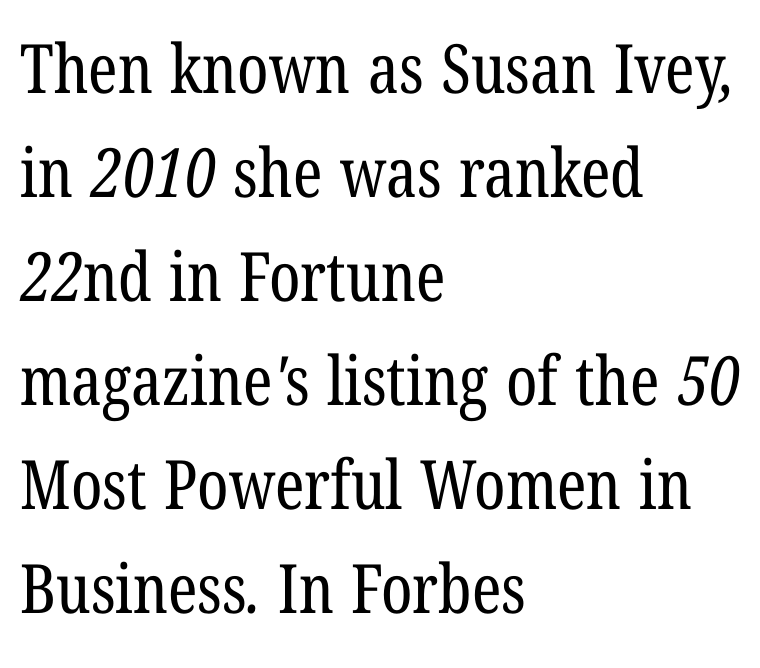
Q: Is the text bold? A: No.
Q: Is the typeface a serif or a sans-serif typeface? A: Serif.
Q: Is the text underlined? A: No.
Q: How is the paragraph aligned? A: Left-aligned.
Q: Is the spacing between letters normal or unusually wide? A: Normal.
Q: Is the spacing between lines tight, normal or loose? A: Normal.
Q: Width (condensed, normal, or wide)? A: Condensed.
Q: Stroke contrast? A: Low.
Q: x-height? A: Medium.
Q: Monospaced? A: No.
